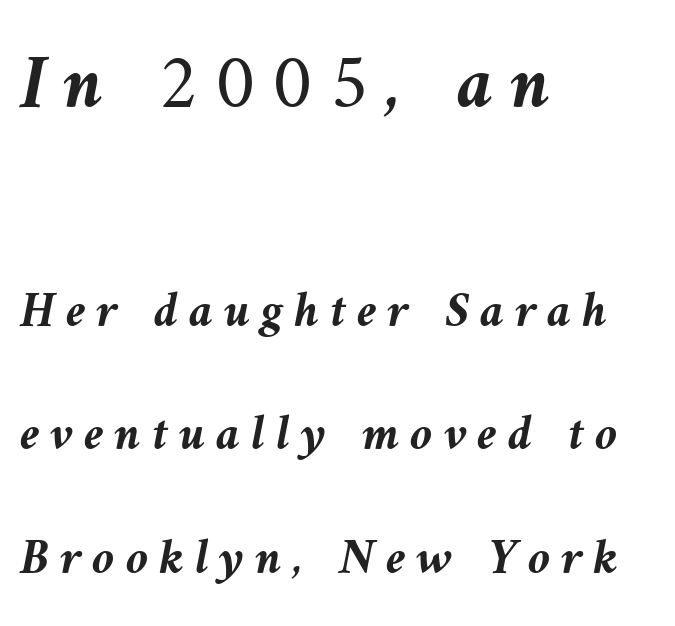
Q: Is the text bold? A: Yes.
Q: Is the text italic (slanted)? A: Yes, it leans left by about 10 degrees.
Q: Is the text underlined? A: No.
Q: How is the paragraph aligned? A: Left-aligned.
Q: Is the spacing between letters normal or unusually wide? A: Unusually wide.
Q: Is the spacing between lines tight, normal or loose? A: Loose.
Q: Which block of text is set in a larger size, the first (top) or the second (bottom)? A: The first (top) one.
Q: Width (condensed, normal, or wide)? A: Normal.
Q: Stroke contrast? A: Medium.
Q: x-height? A: Medium.
Q: Monospaced? A: No.
